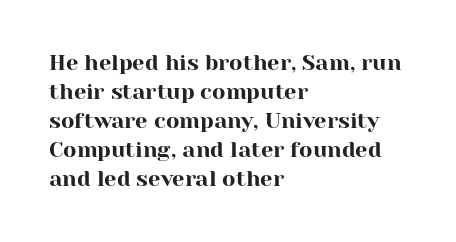
{"italic": "no", "underline": "no", "align": "left", "line_spacing": "normal", "line_spacing_ratio": 1.32, "letter_spacing": "normal", "letter_spacing_em": 0.0, "glyph_px": 22}
